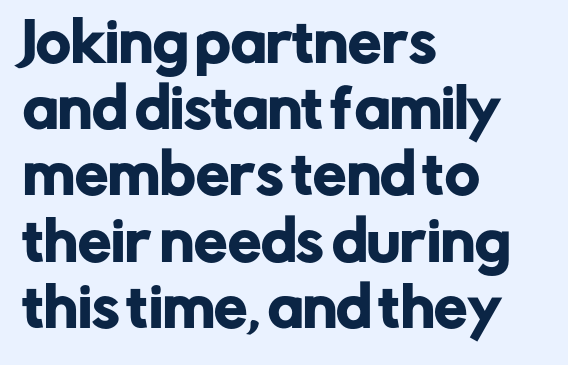
Q: Is the text italic (slanted)? A: No, it is upright.
Q: Is the typeface a serif or a sans-serif typeface? A: Sans-serif.
Q: Is the text underlined? A: No.
Q: How is the paragraph aligned? A: Left-aligned.
Q: Is the spacing between letters normal or unusually wide? A: Normal.
Q: Is the spacing between lines tight, normal or loose? A: Normal.
Q: Width (condensed, normal, or wide)? A: Normal.
Q: Stroke contrast? A: Low.
Q: x-height? A: Medium.
Q: Monospaced? A: No.
